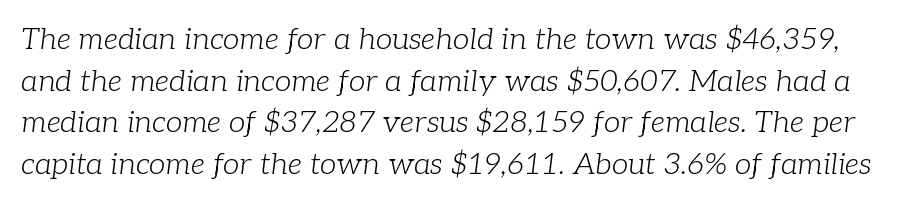
{"serif": "yes", "italic": "yes", "lean": "right", "slant_degrees": 7, "bold": "no", "weight": "light", "width": "normal", "stroke_contrast": "low", "x_height": "medium", "monospaced": "no", "underline": "no", "line_spacing": "normal", "line_spacing_ratio": 1.39, "letter_spacing": "normal", "letter_spacing_em": 0.0, "glyph_px": 30}
